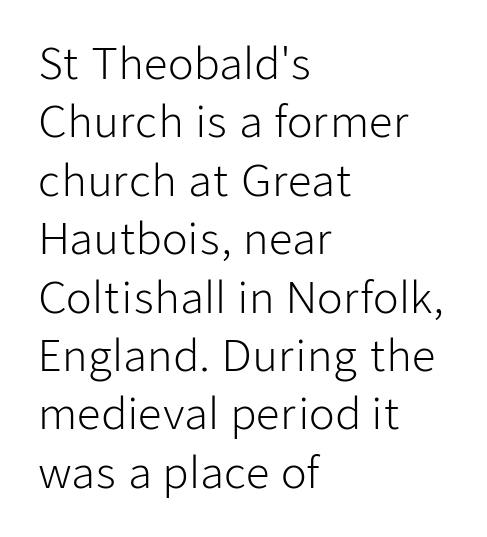
{"serif": "no", "italic": "no", "bold": "no", "weight": "light", "width": "normal", "stroke_contrast": "low", "x_height": "medium", "monospaced": "no", "underline": "no", "align": "left", "line_spacing": "normal", "line_spacing_ratio": 1.39, "letter_spacing": "normal", "letter_spacing_em": 0.0, "glyph_px": 42}
